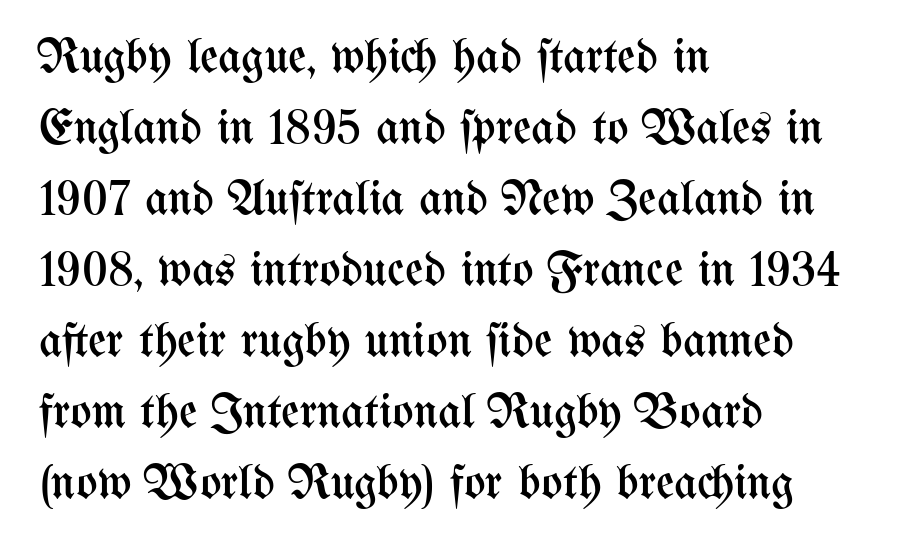
Q: Is the text bold? A: No.
Q: Is the text italic (slanted)? A: No, it is upright.
Q: Is the text underlined? A: No.
Q: How is the paragraph aligned? A: Left-aligned.
Q: Is the spacing between letters normal or unusually wide? A: Normal.
Q: Is the spacing between lines tight, normal or loose? A: Normal.
Q: Width (condensed, normal, or wide)? A: Condensed.
Q: Stroke contrast? A: Medium.
Q: x-height? A: Medium.
Q: Monospaced? A: No.
